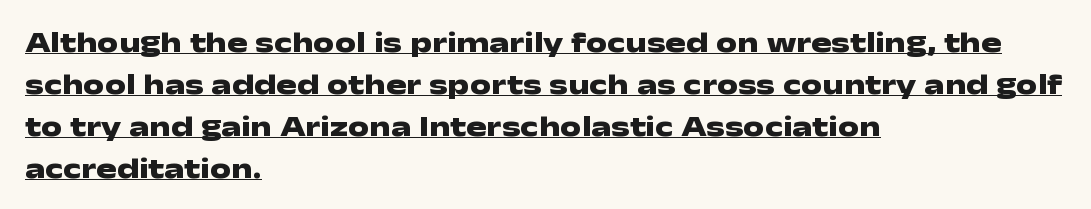
Notice how the stems are strictly vertical — no italics here. The passage shown is typed in a proportional face where columns would drift. Check the space under the baseline: a stroke is drawn there. Leading matches the norm, producing a regular column. In CSS terms this would be text-align: left. Its strokes are broad and dark, the hallmark of bold type.
